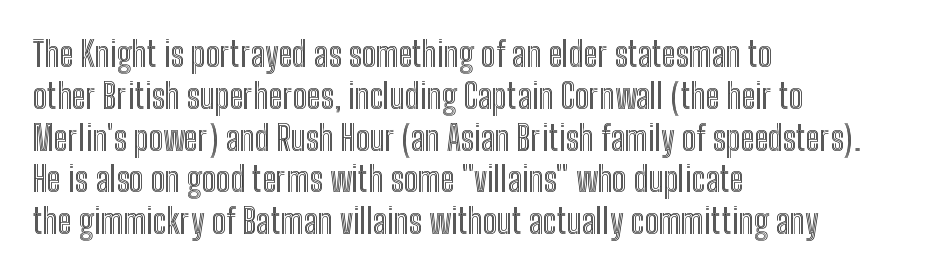
Q: Is the text italic (slanted)? A: No, it is upright.
Q: Is the text underlined? A: No.
Q: How is the paragraph aligned? A: Left-aligned.
Q: Is the spacing between letters normal or unusually wide? A: Normal.
Q: Width (condensed, normal, or wide)? A: Condensed.
Q: x-height? A: Medium.
Q: Monospaced? A: No.
